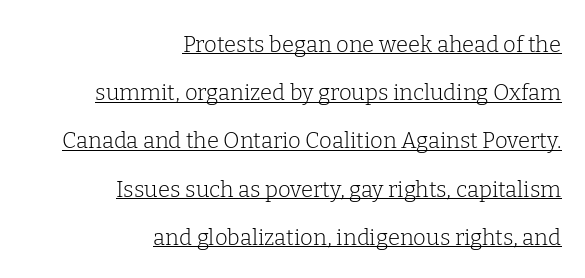
Q: Is the text bold? A: No.
Q: Is the text italic (slanted)? A: No, it is upright.
Q: Is the text underlined? A: Yes.
Q: How is the paragraph aligned? A: Right-aligned.
Q: Is the spacing between letters normal or unusually wide? A: Normal.
Q: Is the spacing between lines tight, normal or loose? A: Loose.
